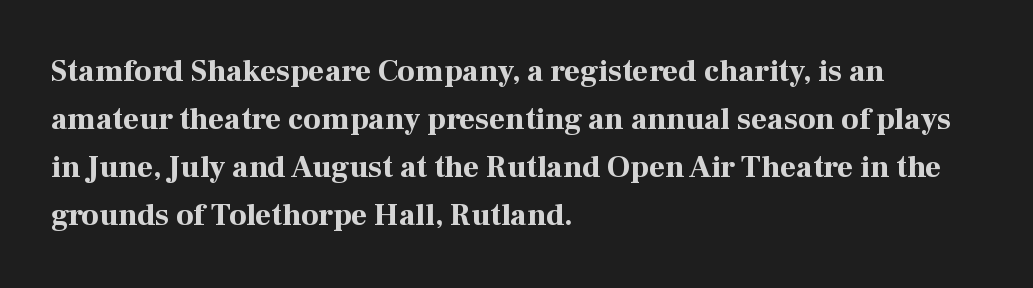
Heavy, bold letterforms. The space directly below the letters is spotless. These lines are set flush left with a ragged right edge. Here the glyphs are tracked normally, forming tight word shapes.
